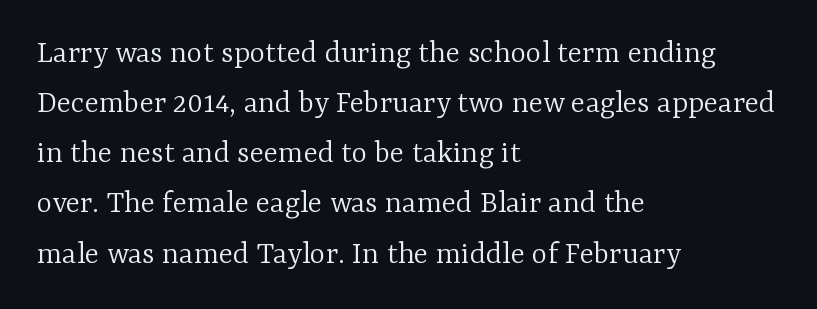
Q: Is the text bold? A: No.
Q: Is the text italic (slanted)? A: No, it is upright.
Q: Is the typeface a serif or a sans-serif typeface? A: Serif.
Q: Is the text underlined? A: No.
Q: How is the paragraph aligned? A: Left-aligned.
Q: Is the spacing between letters normal or unusually wide? A: Normal.
Q: Is the spacing between lines tight, normal or loose? A: Normal.
Q: Width (condensed, normal, or wide)? A: Normal.
Q: Stroke contrast? A: Low.
Q: x-height? A: Medium.
Q: Monospaced? A: No.
